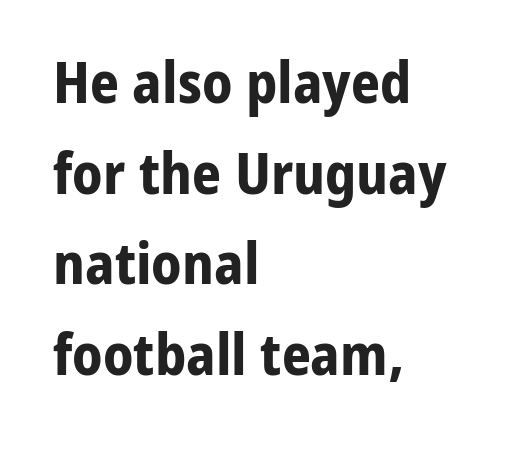
The characters look thick and weighty, a clear bold. The foot of each line stays bare and open. Examine the stroke ends and you'll find no serifs. Nope, not italic — everything's standing straight. A classic flush-left, rag-right setting is used for this passage.
